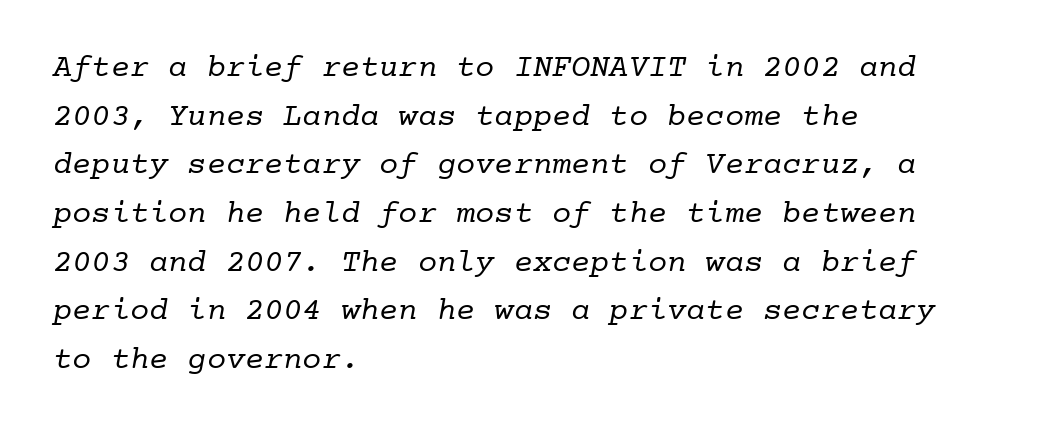
Q: Is the text bold? A: No.
Q: Is the typeface a serif or a sans-serif typeface? A: Serif.
Q: Is the text underlined? A: No.
Q: How is the paragraph aligned? A: Left-aligned.
Q: Is the spacing between letters normal or unusually wide? A: Normal.
Q: Is the spacing between lines tight, normal or loose? A: Normal.
Q: Width (condensed, normal, or wide)? A: Normal.
Q: Stroke contrast? A: Low.
Q: x-height? A: Medium.
Q: Monospaced? A: Yes.
